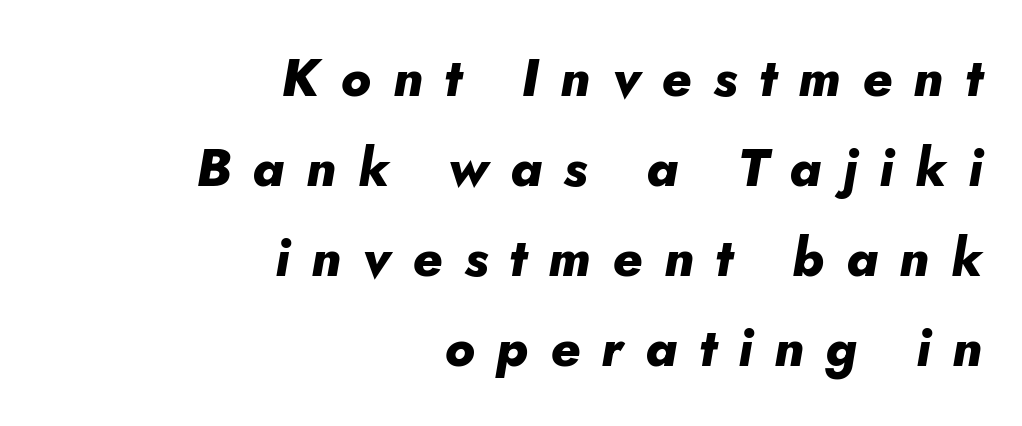
{"italic": "yes", "lean": "right", "slant_degrees": 5, "bold": "yes", "weight": "heavy", "width": "normal", "stroke_contrast": "low", "x_height": "small", "monospaced": "no", "underline": "no", "align": "right", "line_spacing_ratio": 1.73, "letter_spacing": "wide", "letter_spacing_em": 0.42, "glyph_px": 52}
